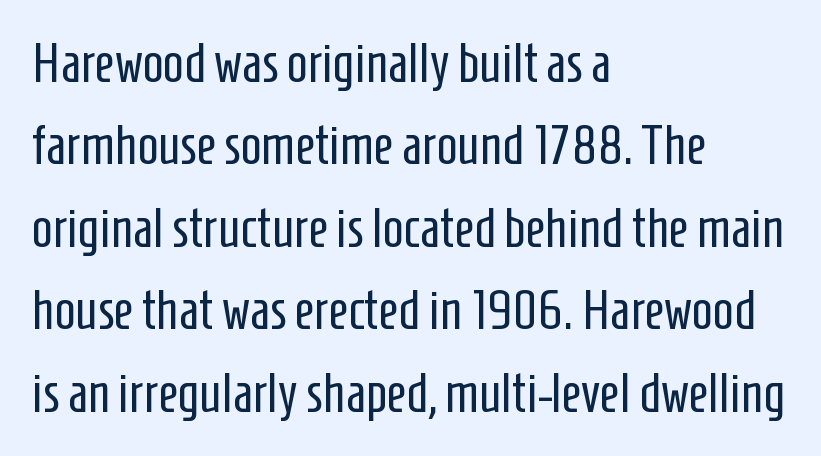
Style check: upright. Each line starts at the same left margin while the right side varies. Check where the strokes stop: nothing finishes them off — pure sans. The letterforms sit shoulder to shoulder at normal distance.
